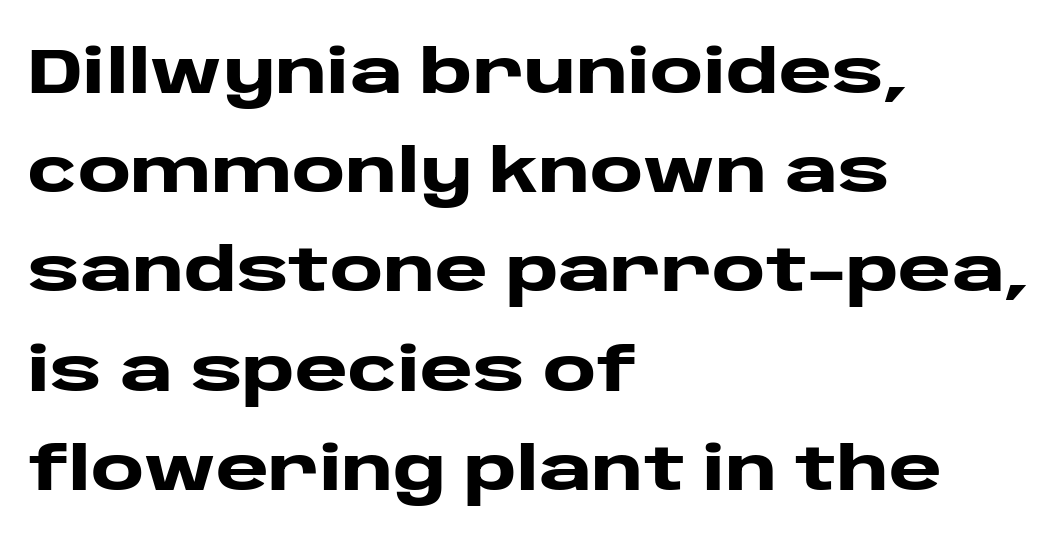
{"serif": "no", "italic": "no", "bold": "yes", "weight": "heavy", "width": "wide", "stroke_contrast": "low", "x_height": "large", "monospaced": "no", "underline": "no", "align": "left", "line_spacing": "normal", "line_spacing_ratio": 1.55, "letter_spacing": "normal", "letter_spacing_em": 0.0, "glyph_px": 64}
